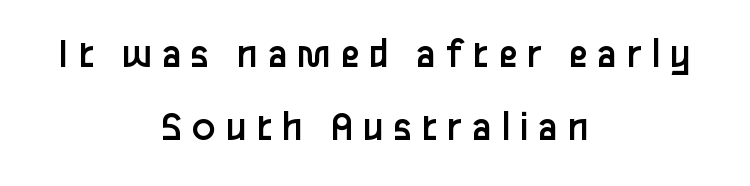
Q: Is the text bold? A: No.
Q: Is the text italic (slanted)? A: No, it is upright.
Q: Is the typeface a serif or a sans-serif typeface? A: Sans-serif.
Q: Is the text underlined? A: No.
Q: How is the paragraph aligned? A: Centered.
Q: Is the spacing between letters normal or unusually wide? A: Unusually wide.
Q: Is the spacing between lines tight, normal or loose? A: Normal.
Q: Width (condensed, normal, or wide)? A: Normal.
Q: Stroke contrast? A: Low.
Q: x-height? A: Medium.
Q: Monospaced? A: No.
